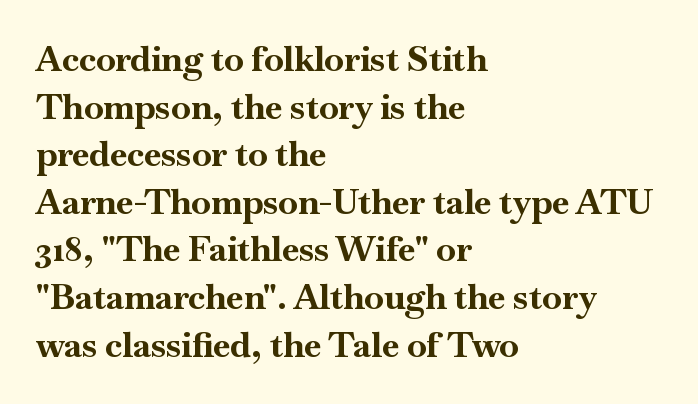
Q: Is the text bold? A: Yes.
Q: Is the text italic (slanted)? A: No, it is upright.
Q: Is the typeface a serif or a sans-serif typeface? A: Serif.
Q: Is the text underlined? A: No.
Q: How is the paragraph aligned? A: Left-aligned.
Q: Is the spacing between letters normal or unusually wide? A: Normal.
Q: Is the spacing between lines tight, normal or loose? A: Normal.
Q: Width (condensed, normal, or wide)? A: Normal.
Q: Stroke contrast? A: High.
Q: x-height? A: Small.
Q: Monospaced? A: No.
